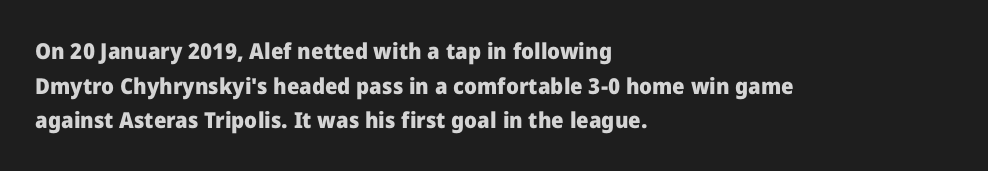
Q: Is the text bold? A: Yes.
Q: Is the text italic (slanted)? A: No, it is upright.
Q: Is the text underlined? A: No.
Q: How is the paragraph aligned? A: Left-aligned.
Q: Is the spacing between letters normal or unusually wide? A: Normal.
Q: Is the spacing between lines tight, normal or loose? A: Normal.
